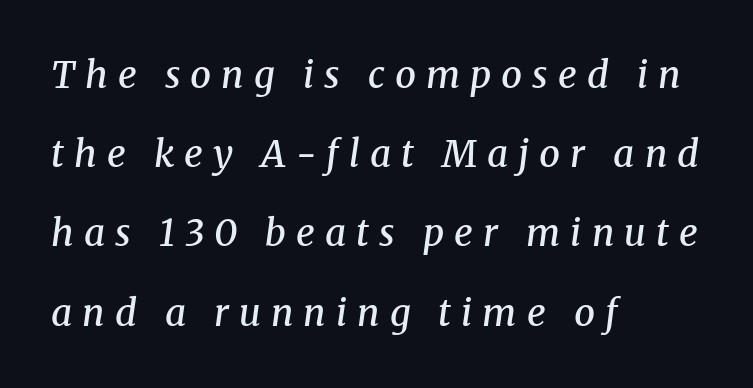
Q: Is the text bold? A: Semi-bold.
Q: Is the text italic (slanted)? A: Yes, it leans right by about 8 degrees.
Q: Is the typeface a serif or a sans-serif typeface? A: Serif.
Q: Is the text underlined? A: No.
Q: How is the paragraph aligned? A: Left-aligned.
Q: Is the spacing between letters normal or unusually wide? A: Unusually wide.
Q: Is the spacing between lines tight, normal or loose? A: Loose.
Q: Width (condensed, normal, or wide)? A: Normal.
Q: Stroke contrast? A: Medium.
Q: x-height? A: Medium.
Q: Monospaced? A: No.
